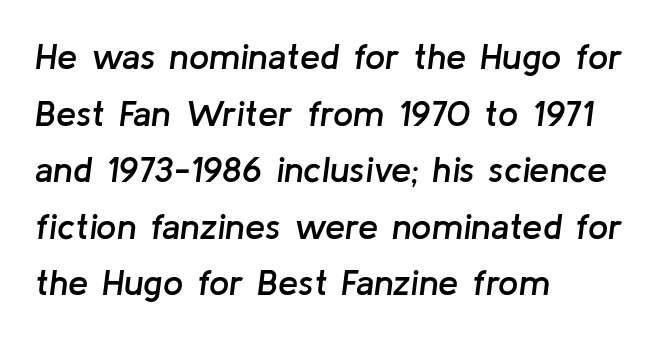
{"italic": "yes", "lean": "right", "slant_degrees": 8, "bold": "semi", "weight": "semibold", "width": "normal", "stroke_contrast": "low", "x_height": "medium", "monospaced": "no", "underline": "no", "align": "left", "line_spacing": "normal", "line_spacing_ratio": 1.57, "letter_spacing": "normal", "letter_spacing_em": 0.0, "glyph_px": 36}
